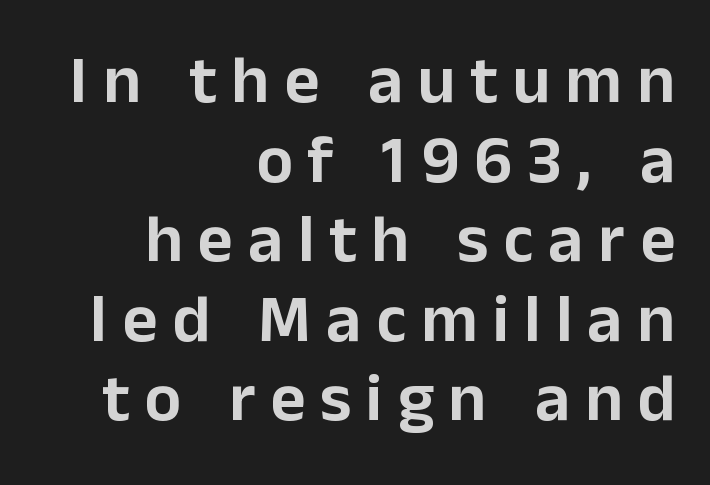
The image shows 68 px sans-serif type, upright; set right-aligned, line spacing 1.17x, unusually wide letter spacing (+0.22 em), not underlined; low stroke contrast and a medium x-height.
